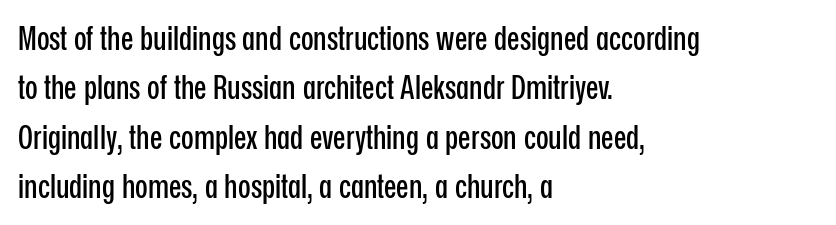
Q: Is the text italic (slanted)? A: No, it is upright.
Q: Is the typeface a serif or a sans-serif typeface? A: Sans-serif.
Q: Is the text underlined? A: No.
Q: How is the paragraph aligned? A: Left-aligned.
Q: Is the spacing between letters normal or unusually wide? A: Normal.
Q: Is the spacing between lines tight, normal or loose? A: Normal.
Q: Width (condensed, normal, or wide)? A: Condensed.
Q: Stroke contrast? A: Low.
Q: x-height? A: Medium.
Q: Monospaced? A: No.
